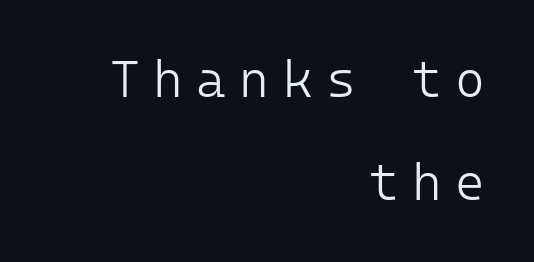
Q: Is the text bold? A: No.
Q: Is the text italic (slanted)? A: No, it is upright.
Q: Is the typeface a serif or a sans-serif typeface? A: Sans-serif.
Q: Is the text underlined? A: No.
Q: How is the paragraph aligned? A: Right-aligned.
Q: Is the spacing between letters normal or unusually wide? A: Unusually wide.
Q: Is the spacing between lines tight, normal or loose? A: Loose.
Q: Width (condensed, normal, or wide)? A: Normal.
Q: Stroke contrast? A: Low.
Q: x-height? A: Medium.
Q: Monospaced? A: Yes.
